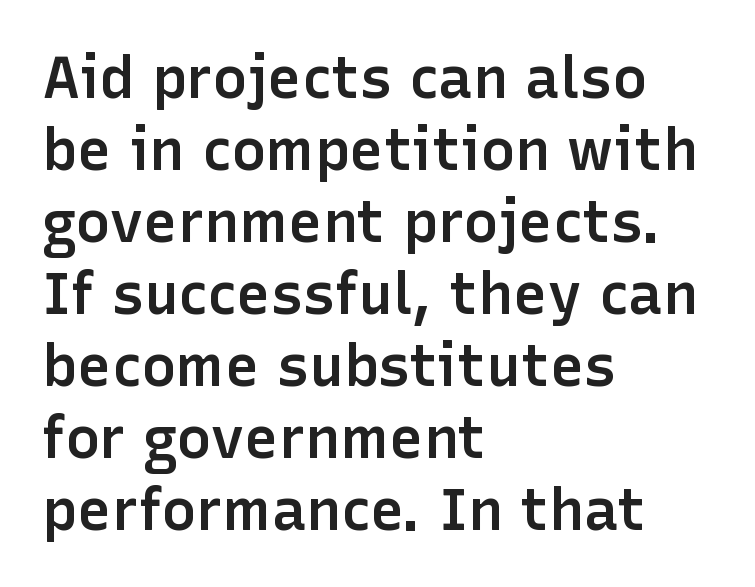
The image shows 58 px semibold sans-serif type, upright; set left-aligned, line spacing 1.24x, normal letter spacing, not underlined; low stroke contrast and a medium x-height.
